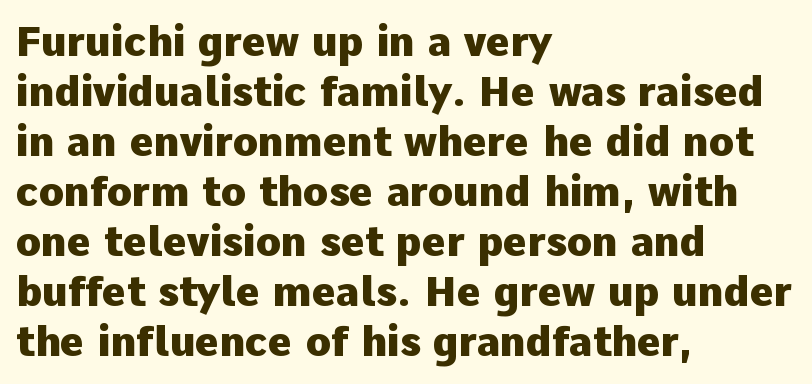
{"serif": "no", "italic": "no", "bold": "yes", "weight": "heavy", "width": "normal", "stroke_contrast": "low", "x_height": "medium", "monospaced": "no", "underline": "no", "align": "left", "line_spacing_ratio": 1.22, "letter_spacing": "normal", "letter_spacing_em": 0.0, "glyph_px": 41}
